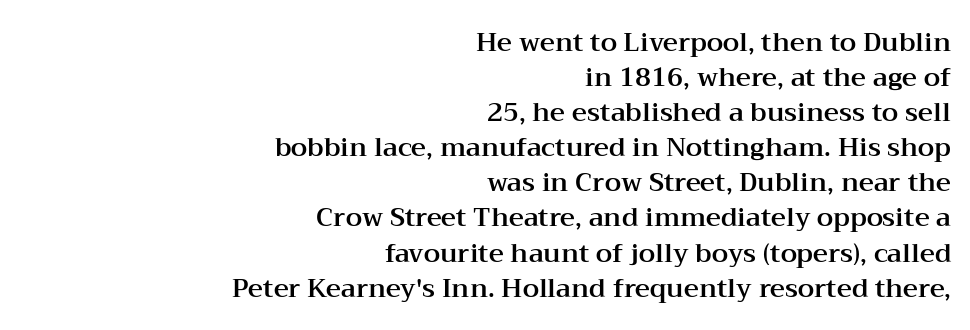
The image shows 26 px text type, upright; set right-aligned, normal line spacing (1.35x), normal letter spacing, not underlined.
